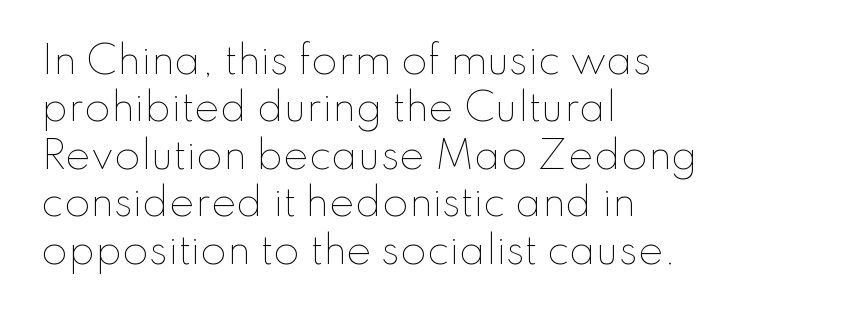
The image shows 38 px thin type, upright; set left-aligned, normal line spacing (1.25x), normal letter spacing, not underlined; low stroke contrast and a small x-height.
